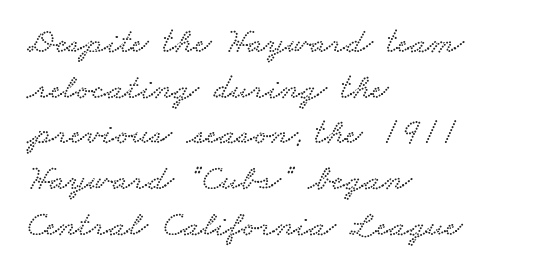
{"serif": "yes", "width": "wide", "stroke_contrast": "low", "x_height": "small", "monospaced": "no", "underline": "no", "align": "left", "line_spacing": "normal", "line_spacing_ratio": 1.27, "letter_spacing": "normal", "letter_spacing_em": 0.0, "glyph_px": 36}
